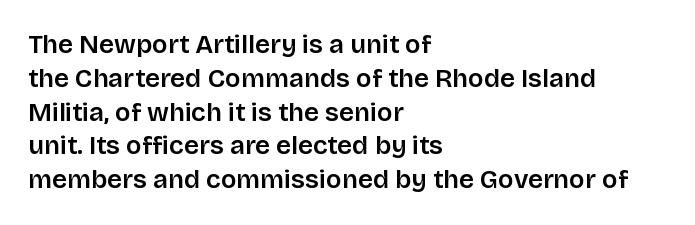
The ragged edge is on the right, which tells us the setting is flush left. How would I describe the line gaps? Plain and ordinary. This is the regular roman posture of the typeface. Only glyphs here, with clear space below each row.
